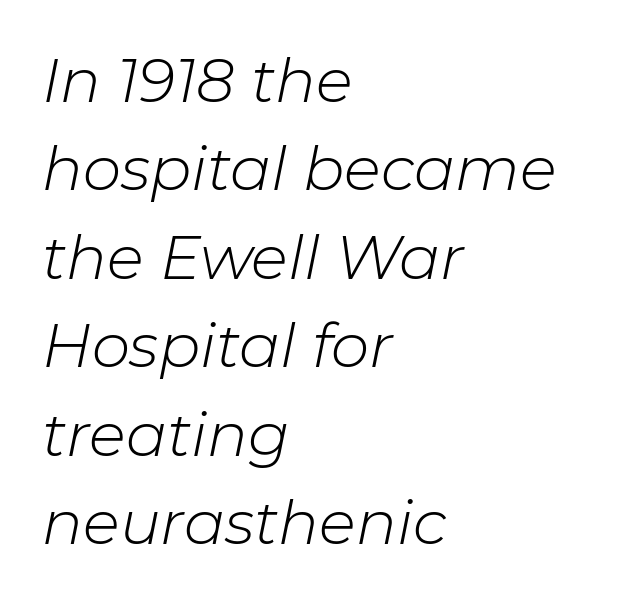
Q: Is the text bold? A: No.
Q: Is the text italic (slanted)? A: Yes, it leans right by about 11 degrees.
Q: Is the text underlined? A: No.
Q: How is the paragraph aligned? A: Left-aligned.
Q: Is the spacing between letters normal or unusually wide? A: Normal.
Q: Is the spacing between lines tight, normal or loose? A: Normal.
Q: Width (condensed, normal, or wide)? A: Normal.
Q: Stroke contrast? A: Low.
Q: x-height? A: Medium.
Q: Monospaced? A: No.
